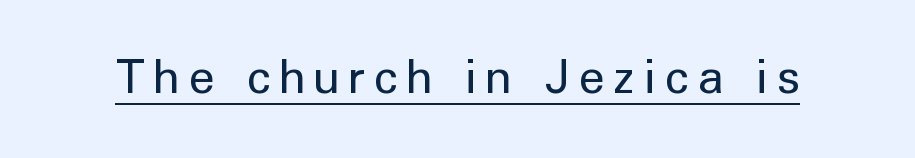
{"serif": "no", "italic": "no", "bold": "no", "weight": "regular", "width": "normal", "stroke_contrast": "low", "x_height": "medium", "monospaced": "no", "underline": "yes", "letter_spacing": "wide", "letter_spacing_em": 0.2, "glyph_px": 47}
